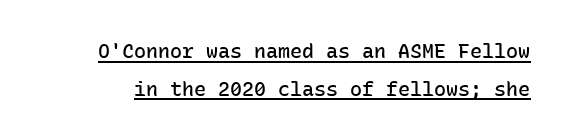
This is the in-between weight designers call semibold or demi. The typesetter has applied underlining to the passage shown. Letter spacing: default. If you drew a line through each stem, it would be perfectly vertical.
